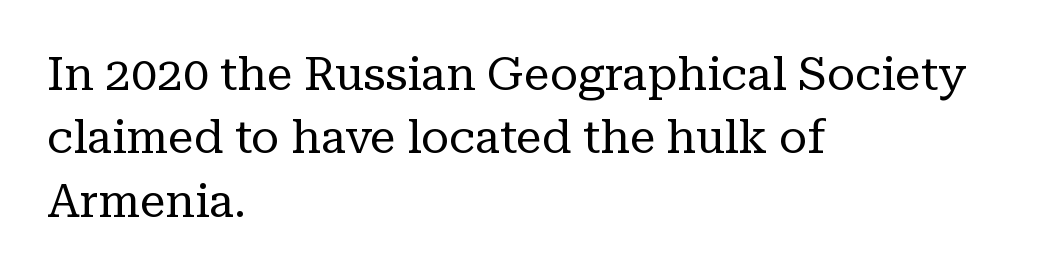
{"serif": "yes", "italic": "no", "bold": "no", "weight": "regular", "width": "normal", "stroke_contrast": "low", "x_height": "medium", "monospaced": "no", "underline": "no", "align": "left", "line_spacing": "normal", "line_spacing_ratio": 1.38, "letter_spacing": "normal", "letter_spacing_em": 0.0, "glyph_px": 46}
